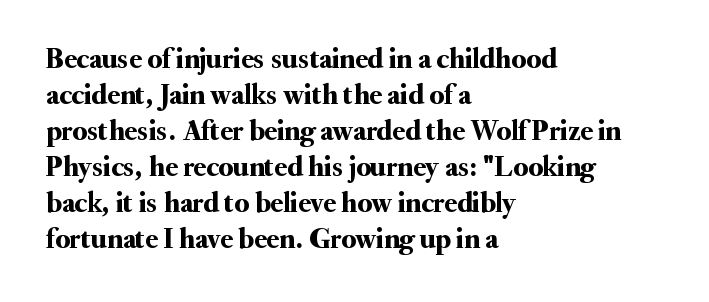
Ascenders rise straight up at ninety degrees. These lines are rendered in a variable-pitch font. Does the type have serifs? Yes, each stem ends in a small foot. The glyphs are unaccompanied by any horizontal stroke below them. A student would call this left alignment; a typographer would say flush left, rag right. The tracking reads as untouched default to a designer's eye.
